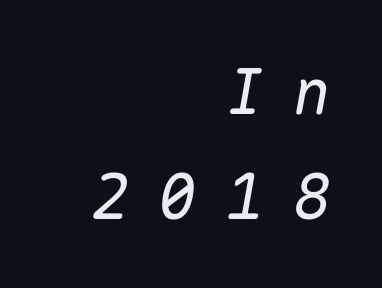
The image shows 63 px regular-weight type, italic (leaning right), monospaced; set right-aligned, normal line spacing (1.67x), unusually wide letter spacing (+0.47 em), not underlined; low stroke contrast and a medium x-height.
